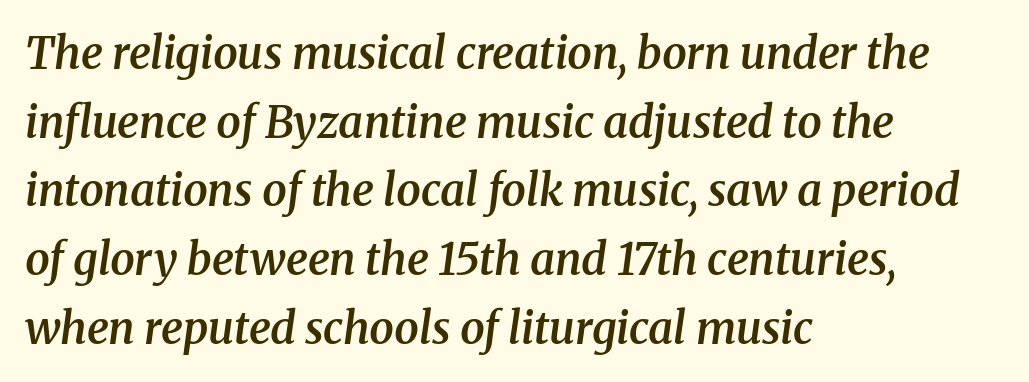
Q: Is the text bold? A: Semi-bold.
Q: Is the text italic (slanted)? A: Yes, it leans right by about 8 degrees.
Q: Is the typeface a serif or a sans-serif typeface? A: Serif.
Q: Is the text underlined? A: No.
Q: How is the paragraph aligned? A: Left-aligned.
Q: Is the spacing between letters normal or unusually wide? A: Normal.
Q: Is the spacing between lines tight, normal or loose? A: Normal.
Q: Width (condensed, normal, or wide)? A: Normal.
Q: Stroke contrast? A: Medium.
Q: x-height? A: Medium.
Q: Monospaced? A: No.
